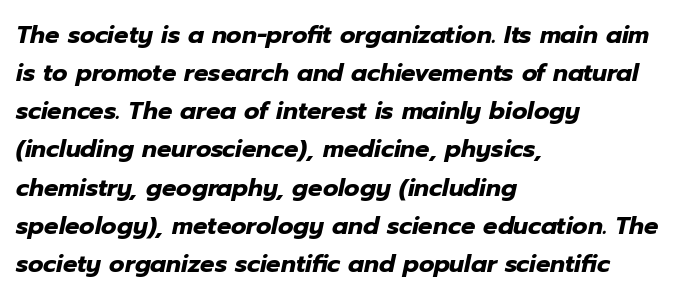
{"italic": "yes", "lean": "right", "slant_degrees": 12, "bold": "yes", "underline": "no", "align": "left", "line_spacing": "normal", "line_spacing_ratio": 1.59, "letter_spacing": "normal", "letter_spacing_em": 0.0, "glyph_px": 24}
